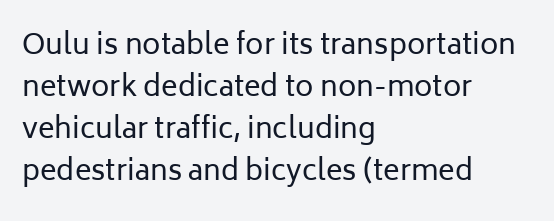
The horizontal fit of the characters is conventional and even. Unlike a traditional serif, this face leaves its strokes unadorned. You could not count columns in this text — the font is proportionally spaced. Italic? Not at all — the glyphs are vertical. The face looks like a standard text weight, possibly lighter.
